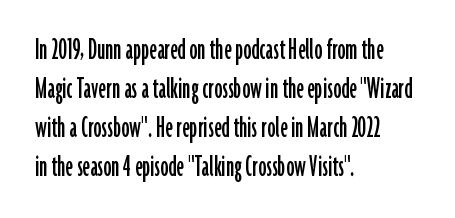
The image shows 32 px condensed sans-serif type, upright; set left-aligned, line spacing 1.22x, normal letter spacing, not underlined; low stroke contrast and a medium x-height.
